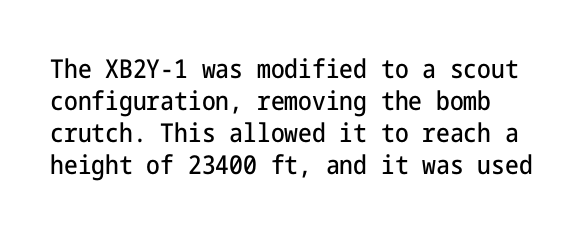
Posture: straight, roman, zero tilt. Check the space under the baseline: it is left empty. Is the letter spacing exaggerated? No — it looks like the ordinary default.
